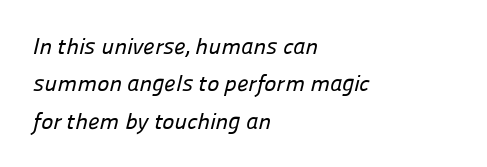
Nobody touched the tracking dial on this one. Typeset ragged right — the left edge is the straight one. The specimen omits any rule beneath the text block's lines. What's the leading like? Ordinary, nothing unusual.
